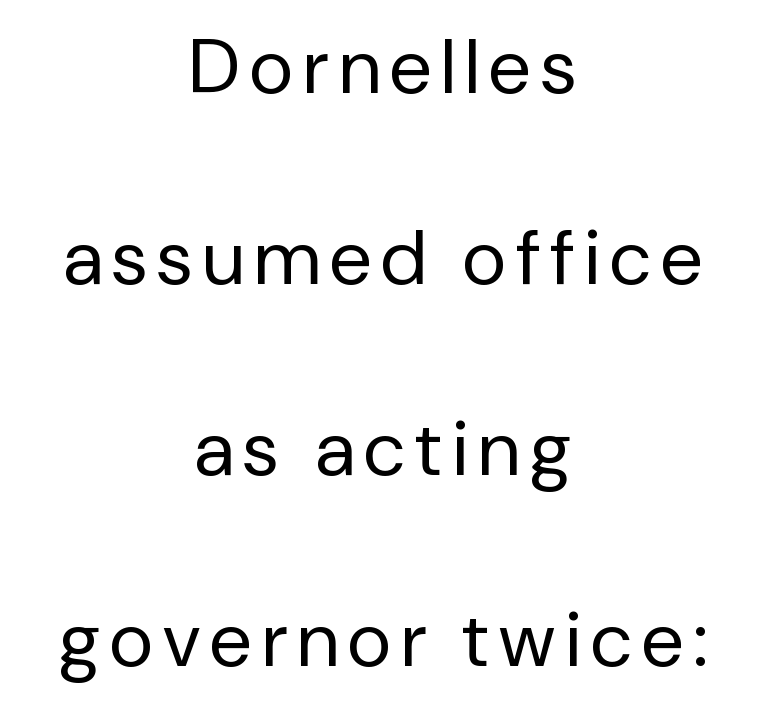
Q: Is the text bold? A: No.
Q: Is the text italic (slanted)? A: No, it is upright.
Q: Is the typeface a serif or a sans-serif typeface? A: Sans-serif.
Q: Is the text underlined? A: No.
Q: How is the paragraph aligned? A: Centered.
Q: Is the spacing between lines tight, normal or loose? A: Loose.
Q: Width (condensed, normal, or wide)? A: Normal.
Q: Stroke contrast? A: Low.
Q: x-height? A: Medium.
Q: Monospaced? A: No.
